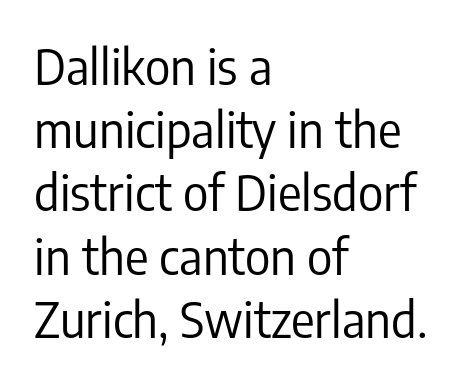
These lines are rendered in a variable-pitch font. The lines sit at an ordinary, default distance from one another. Horizontally, the lines are justified to the leading edge only. Does the type have serifs? No, each stem ends abruptly. Stroke thickness stays within the range of a standard reading face or lighter.
